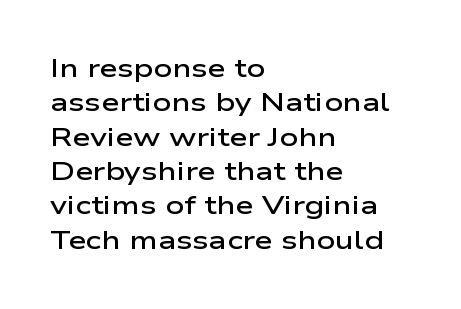
Where is the straight margin? On the left. Short note: letters normally spaced. Lines of text with bare space underneath. On the weight axis this lands at semibold, roughly 600. The passage shown stacks its lines at a standard gap.
